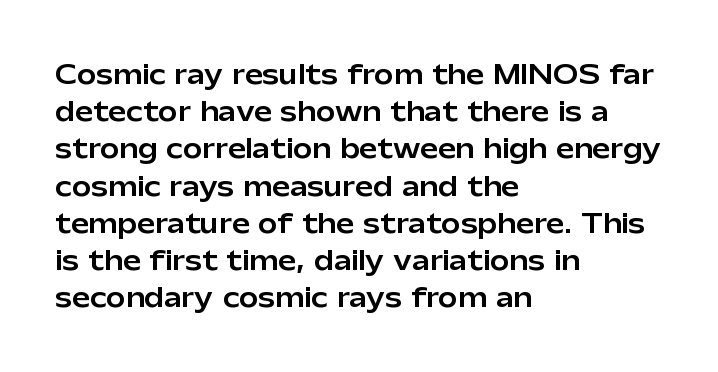
The image shows 26 px text type, upright; set left-aligned, normal line spacing (1.43x), normal letter spacing, not underlined.
